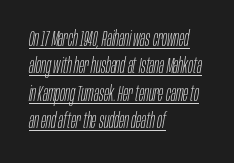
Q: Is the text bold? A: No.
Q: Is the text italic (slanted)? A: Yes, it leans right by about 10 degrees.
Q: Is the text underlined? A: Yes.
Q: How is the paragraph aligned? A: Left-aligned.
Q: Is the spacing between letters normal or unusually wide? A: Normal.
Q: Is the spacing between lines tight, normal or loose? A: Normal.
